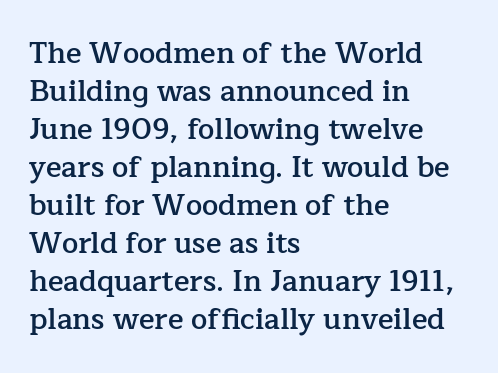
Q: Is the text bold? A: Semi-bold.
Q: Is the text italic (slanted)? A: No, it is upright.
Q: Is the typeface a serif or a sans-serif typeface? A: Serif.
Q: Is the text underlined? A: No.
Q: How is the paragraph aligned? A: Left-aligned.
Q: Is the spacing between letters normal or unusually wide? A: Normal.
Q: Is the spacing between lines tight, normal or loose? A: Normal.
Q: Width (condensed, normal, or wide)? A: Normal.
Q: Stroke contrast? A: Low.
Q: x-height? A: Medium.
Q: Monospaced? A: No.
